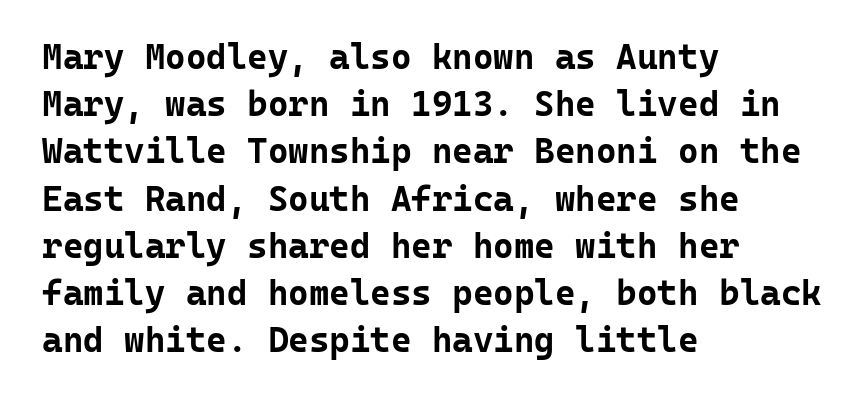
Classification — sans serif. Does the weight exceed regular? Yes, all the way to bold. Only glyphs here, with clear space below each row. Tracking value appears to be zero — textbook default spacing.
